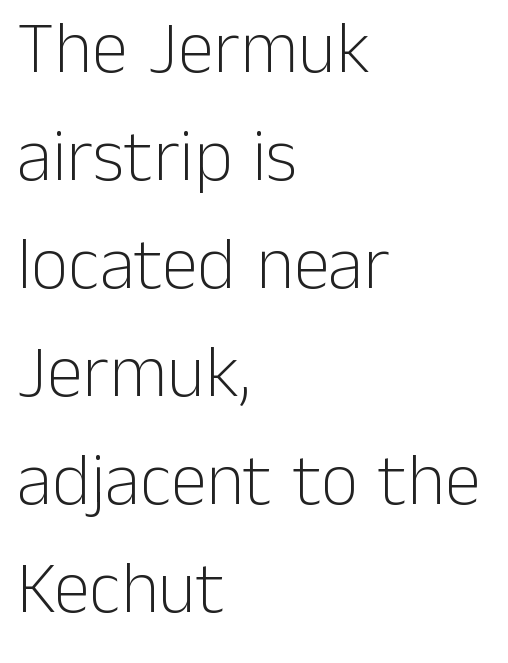
The image shows 73 px light sans-serif type, upright; set left-aligned, normal line spacing (1.48x), normal letter spacing, not underlined; low stroke contrast and a medium x-height.
